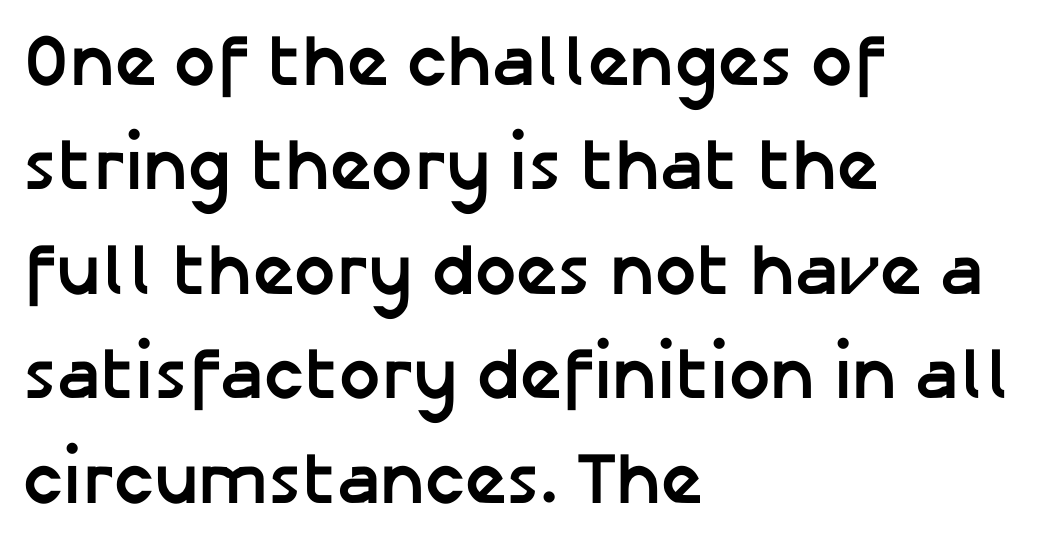
{"serif": "no", "italic": "no", "bold": "yes", "weight": "semibold", "width": "normal", "stroke_contrast": "low", "x_height": "medium", "monospaced": "no", "underline": "no", "align": "left", "line_spacing": "normal", "line_spacing_ratio": 1.43, "letter_spacing": "normal", "letter_spacing_em": 0.0, "glyph_px": 73}
